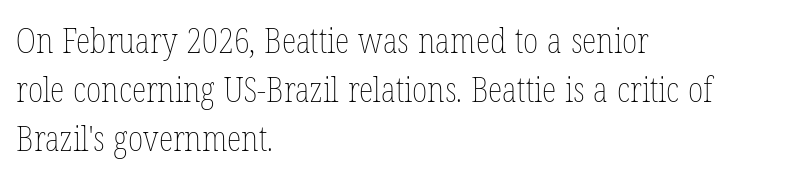
{"italic": "no", "bold": "no", "weight": "thin", "width": "condensed", "stroke_contrast": "low", "x_height": "medium", "monospaced": "no", "underline": "no", "align": "left", "line_spacing": "normal", "line_spacing_ratio": 1.44, "letter_spacing": "normal", "letter_spacing_em": 0.0, "glyph_px": 34}
